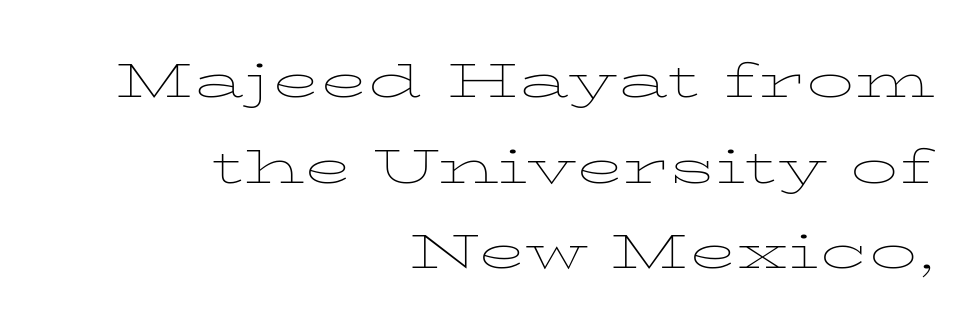
The passage shown is typed in a proportional face where columns would drift. The font is comparable to plain body text, perhaps lighter. The letters stand upright; this is a roman face. The string is rendered with underlining switched off. Nothing unusual about the tracking: characters are spaced as the font intends.
